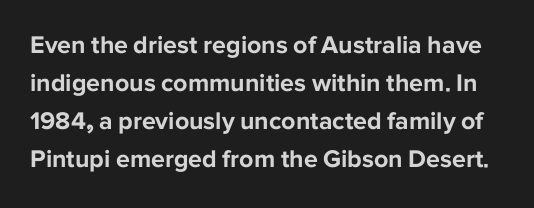
The words here are not underlined. The typesetting leans heavy: a genuine bold. The lines sit at an ordinary, default distance from one another. Observe the ordinary spacing: letters are neighbours, not strangers. Vertical strokes here are truly vertical.
